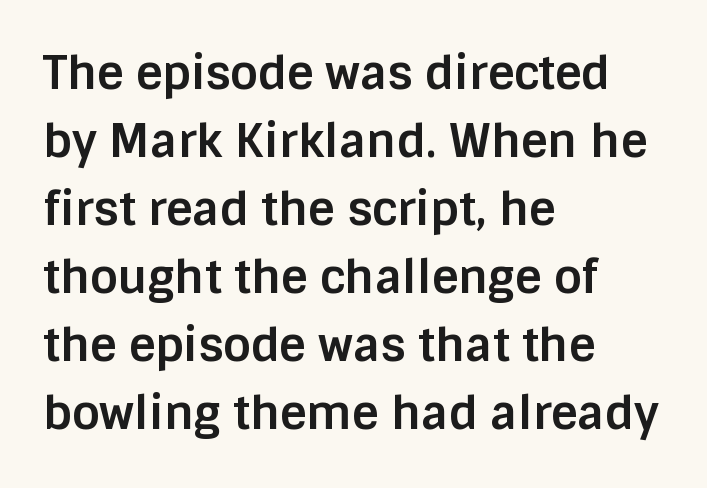
Q: Is the text bold? A: Yes.
Q: Is the text italic (slanted)? A: No, it is upright.
Q: Is the typeface a serif or a sans-serif typeface? A: Sans-serif.
Q: Is the text underlined? A: No.
Q: How is the paragraph aligned? A: Left-aligned.
Q: Is the spacing between letters normal or unusually wide? A: Normal.
Q: Is the spacing between lines tight, normal or loose? A: Normal.
Q: Width (condensed, normal, or wide)? A: Normal.
Q: Stroke contrast? A: Low.
Q: x-height? A: Large.
Q: Monospaced? A: No.
